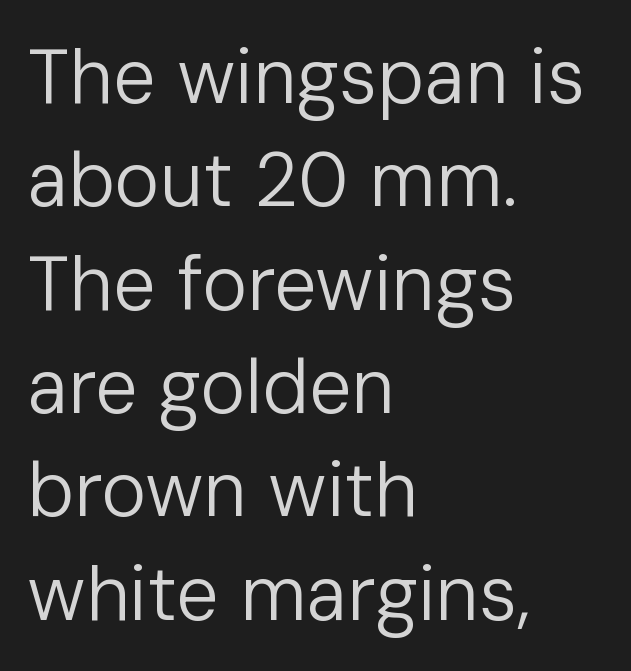
Interline gaps are of average width in this sample. The rendering anchors every line to the left-hand side. Proportional: the letters do not fall into vertical columns. This rendering leaves character spacing at its baseline value. Any mark beneath the type? The region is blank. Stem width sits at or under what a default text font uses.
